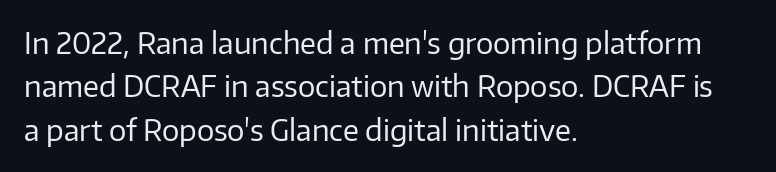
{"serif": "no", "italic": "no", "bold": "no", "weight": "regular", "width": "normal", "stroke_contrast": "low", "x_height": "medium", "monospaced": "no", "underline": "no", "align": "left", "line_spacing": "normal", "line_spacing_ratio": 1.5, "letter_spacing": "normal", "letter_spacing_em": 0.0, "glyph_px": 29}
